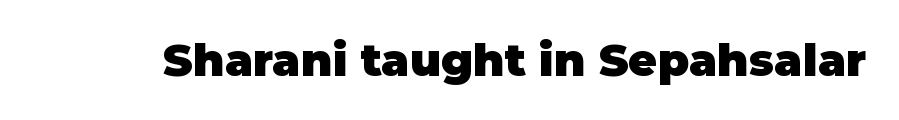
{"serif": "no", "italic": "no", "bold": "yes", "weight": "heavy", "width": "normal", "stroke_contrast": "low", "x_height": "large", "monospaced": "no", "underline": "no", "letter_spacing": "normal", "letter_spacing_em": 0.0, "glyph_px": 45}
